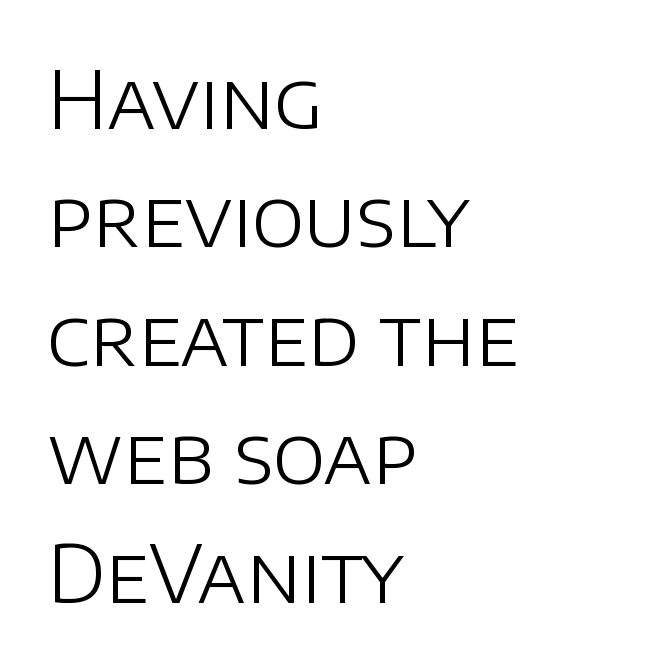
Here the designer chose a conventional face with non-uniform glyph widths. Ascenders rise straight up at ninety degrees. The foot of each line stays bare and open. The rendering uses a moderate line-height, typical for paragraphs. The rendering shows plain stroke endings on the letterforms — a sans-serif design.
